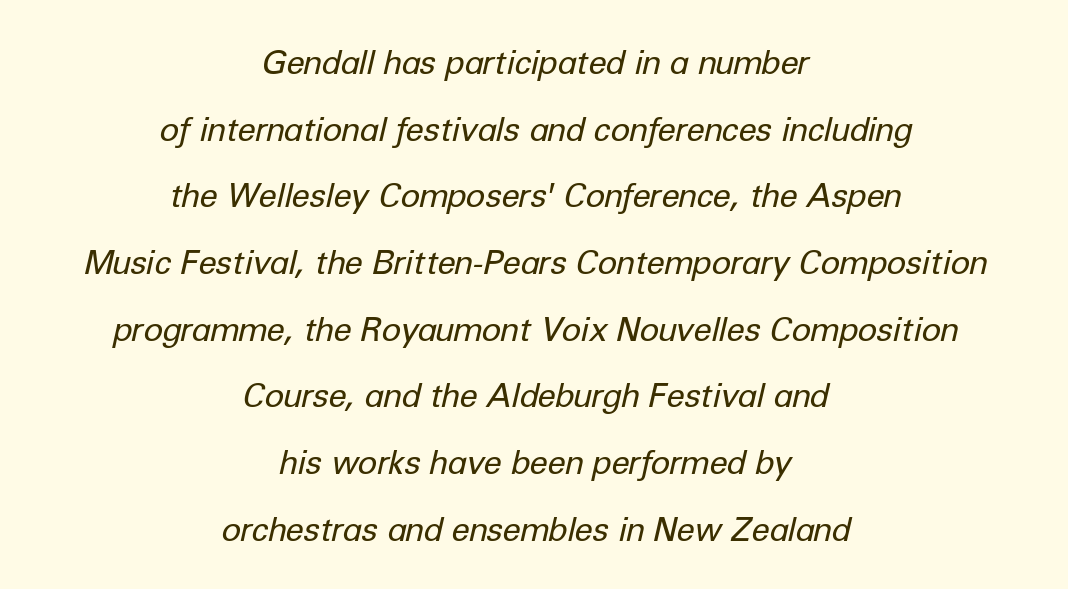
{"italic": "yes", "lean": "right", "slant_degrees": 12, "bold": "no", "weight": "regular", "width": "normal", "stroke_contrast": "low", "x_height": "medium", "monospaced": "no", "underline": "no", "align": "center", "line_spacing": "loose", "line_spacing_ratio": 2.02, "letter_spacing": "normal", "letter_spacing_em": 0.0, "glyph_px": 33}
